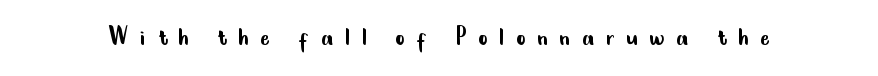
{"serif": "no", "italic": "no", "bold": "no", "weight": "regular", "width": "condensed", "stroke_contrast": "low", "x_height": "small", "monospaced": "no", "underline": "no", "letter_spacing": "wide", "letter_spacing_em": 0.4, "glyph_px": 29}
